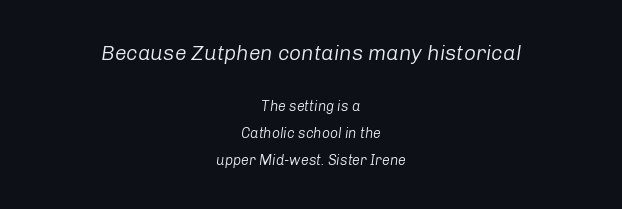
{"italic": "yes", "lean": "right", "slant_degrees": 8, "bold": "no", "underline": "no", "align": "center", "line_spacing": "loose", "line_spacing_ratio": 1.92, "letter_spacing": "normal", "letter_spacing_em": 0.0, "larger_block": "first", "size_ratio": 1.5, "glyph_px": 21}
